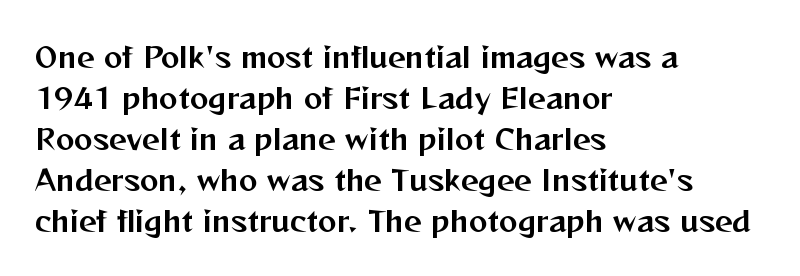
Notice how descenders clear the ascenders below comfortably — that's standard leading. The typeface chosen for these lines omits serifs. Ascenders rise straight up at ninety degrees. This sample has the flowing, uneven cadence of proportional lettering. Between one letter and the next there's only the usual sliver of space.
